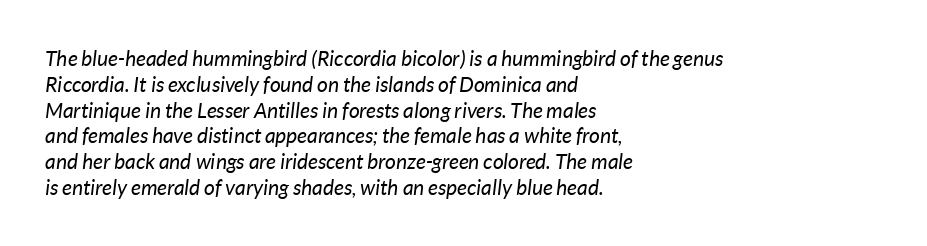
The image shows 21 px text type, italic (leaning right); set left-aligned, line spacing 1.23x, normal letter spacing, not underlined.
